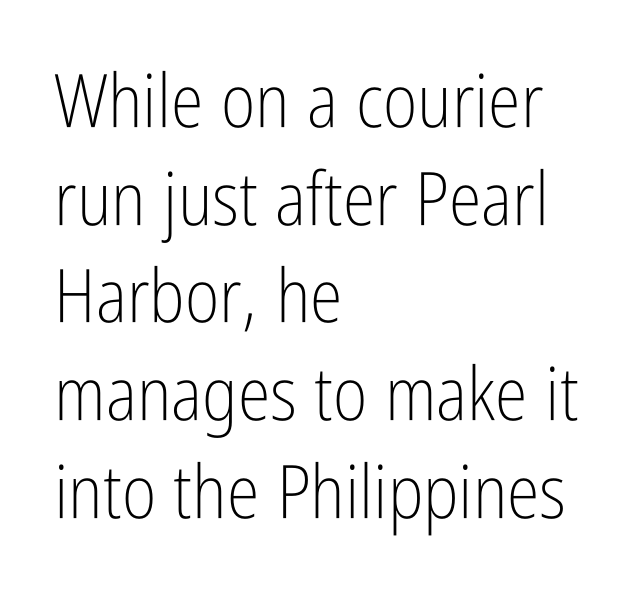
{"serif": "no", "italic": "no", "bold": "no", "weight": "light", "width": "condensed", "stroke_contrast": "low", "x_height": "medium", "monospaced": "no", "underline": "no", "align": "left", "line_spacing": "normal", "line_spacing_ratio": 1.32, "letter_spacing": "normal", "letter_spacing_em": 0.0, "glyph_px": 74}
